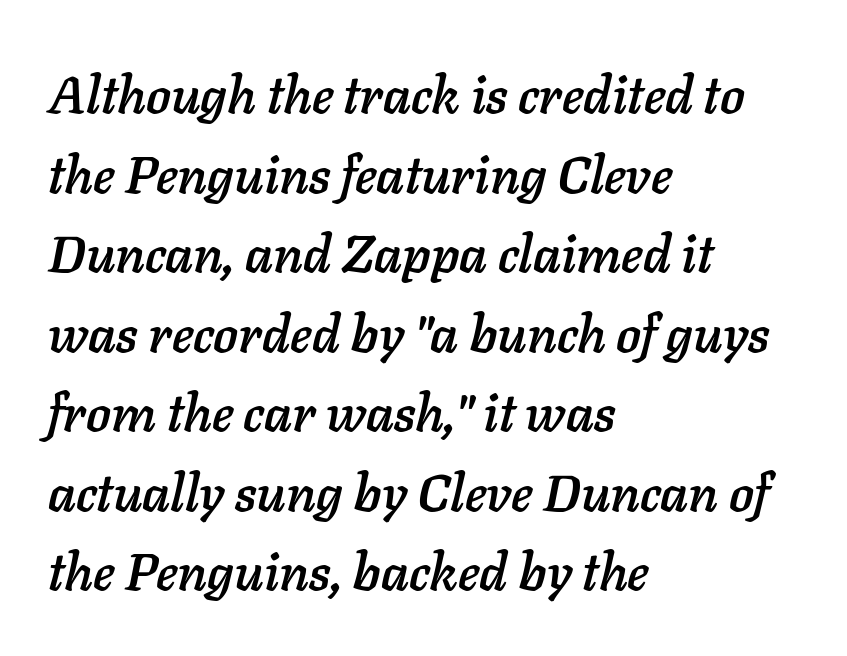
{"italic": "yes", "lean": "right", "slant_degrees": 11, "width": "normal", "stroke_contrast": "low", "x_height": "medium", "monospaced": "no", "underline": "no", "align": "left", "line_spacing": "normal", "line_spacing_ratio": 1.53, "letter_spacing": "normal", "letter_spacing_em": 0.0, "glyph_px": 52}
